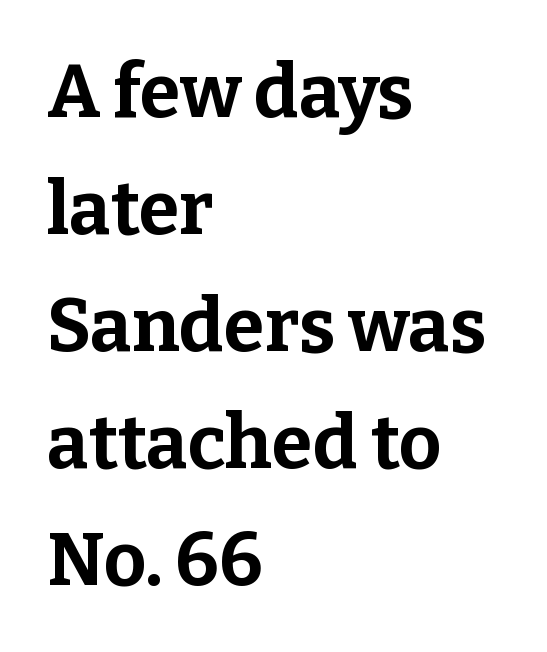
The image shows 74 px bold serif type, upright; set left-aligned, normal line spacing (1.58x), normal letter spacing, not underlined; low stroke contrast and a medium x-height.
